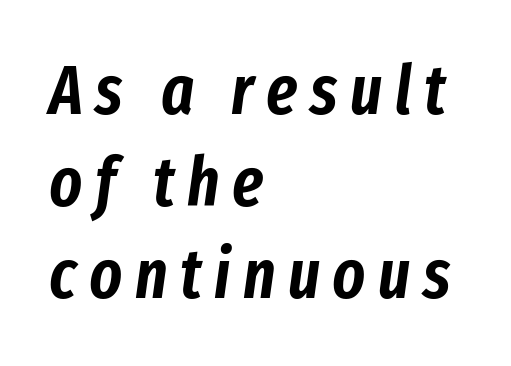
{"italic": "yes", "lean": "right", "slant_degrees": 8, "width": "condensed", "stroke_contrast": "low", "x_height": "medium", "monospaced": "no", "underline": "no", "align": "left", "line_spacing": "normal", "line_spacing_ratio": 1.33, "glyph_px": 69}
